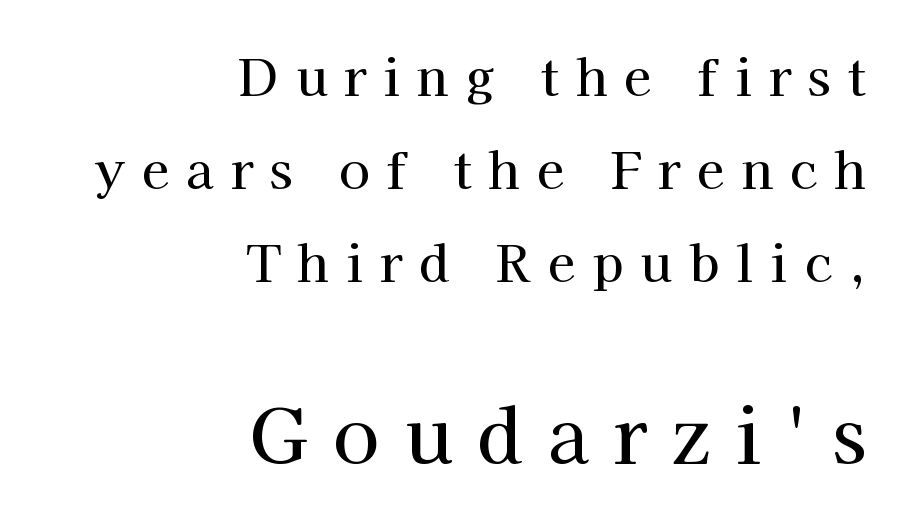
{"serif": "yes", "italic": "no", "width": "normal", "stroke_contrast": "high", "x_height": "medium", "monospaced": "no", "underline": "no", "align": "right", "line_spacing_ratio": 1.86, "letter_spacing": "wide", "letter_spacing_em": 0.34, "larger_block": "second", "size_ratio": 1.5, "glyph_px": 75}
